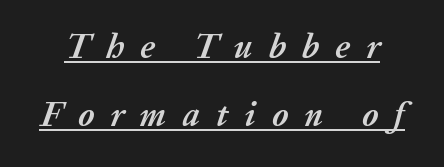
Q: Is the text bold? A: Yes.
Q: Is the text italic (slanted)? A: Yes, it leans right by about 20 degrees.
Q: Is the text underlined? A: Yes.
Q: Is the spacing between letters normal or unusually wide? A: Unusually wide.
Q: Is the spacing between lines tight, normal or loose? A: Loose.
Q: Width (condensed, normal, or wide)? A: Normal.
Q: Stroke contrast? A: Medium.
Q: x-height? A: Medium.
Q: Monospaced? A: No.
